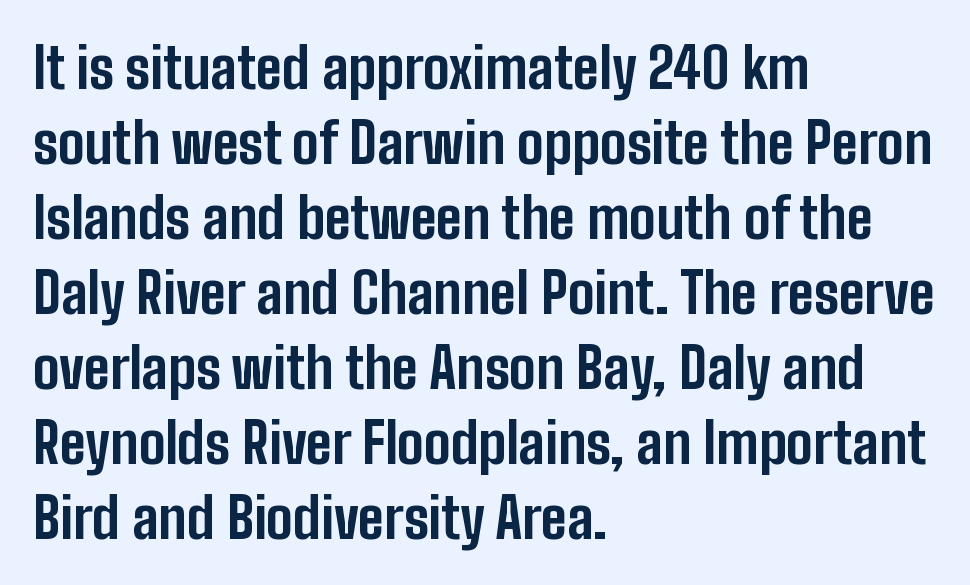
{"serif": "no", "italic": "no", "bold": "yes", "weight": "bold", "width": "condensed", "stroke_contrast": "low", "x_height": "medium", "monospaced": "no", "underline": "no", "align": "left", "line_spacing": "normal", "line_spacing_ratio": 1.34, "letter_spacing": "normal", "letter_spacing_em": 0.0, "glyph_px": 56}
